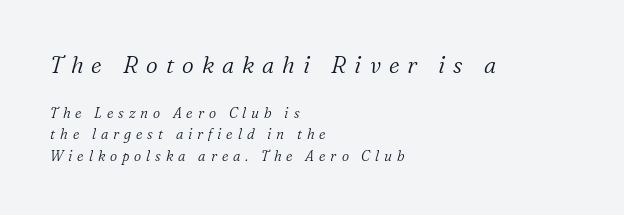
The specimen reads as italic at a glance. Vertically, the passage feels balanced, rows spaced as you'd expect. These glyphs show unthickened strokes, regular width or finer. Look at the glyph heights: the upper group is clearly the bigger setting. Honestly, there is no underline to notice here at all. The text block is weighted toward the left margin, trailing off unevenly rightward.
